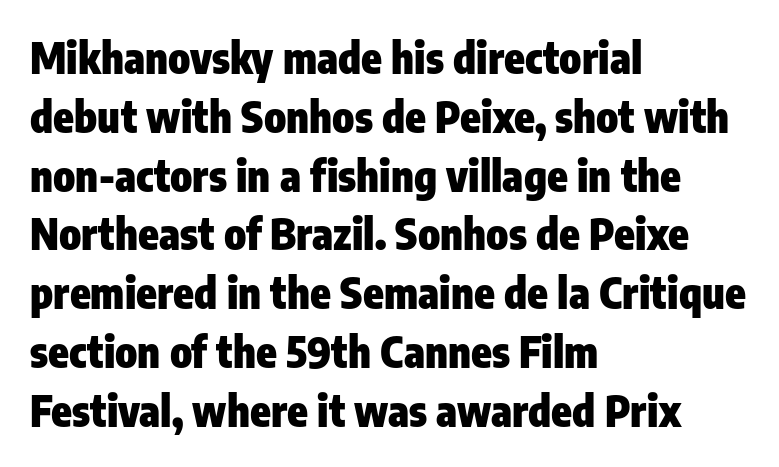
If you measured baseline to baseline, you'd find a middling distance. Underlining? Definitely not there. The type is set solid horizontally, with unmodified tracking. Think of a printed novel: that variable character pitch is what you see here.
